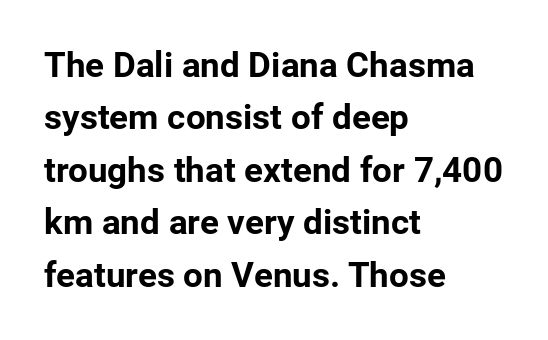
The image shows 35 px bold sans-serif type, upright; set left-aligned, normal line spacing (1.5x), normal letter spacing, not underlined; low stroke contrast and a medium x-height.
